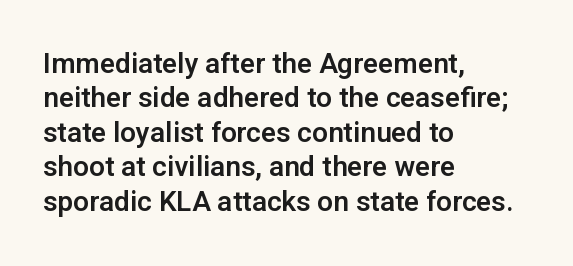
{"serif": "no", "italic": "no", "width": "normal", "stroke_contrast": "low", "x_height": "medium", "monospaced": "no", "underline": "no", "align": "left", "line_spacing_ratio": 1.23, "letter_spacing": "normal", "letter_spacing_em": 0.0, "glyph_px": 28}
